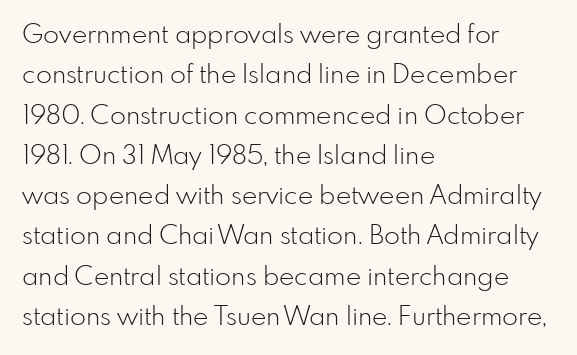
Check the space under the baseline: it is left empty. The type sits square on the baseline with zero lean. Line spacing here is normal. Casual observation: everything's shoved over to the left. Honestly, the letter spacing is just normal — you wouldn't notice it.
